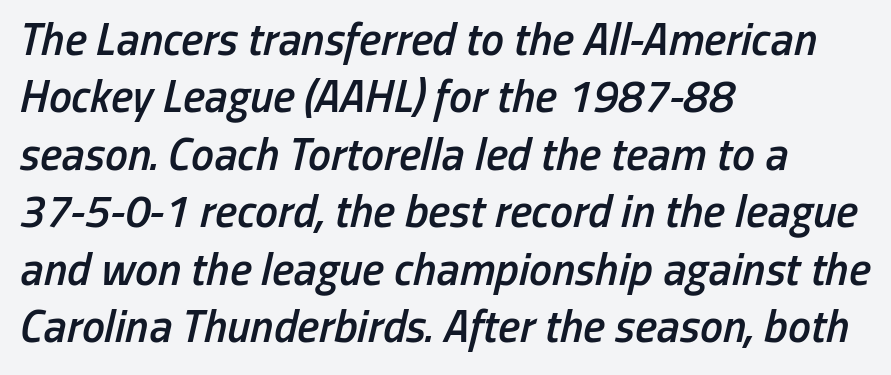
The image shows 46 px semibold, condensed type, italic (leaning right); set left-aligned, normal line spacing (1.25x), normal letter spacing, not underlined; low stroke contrast and a medium x-height.
